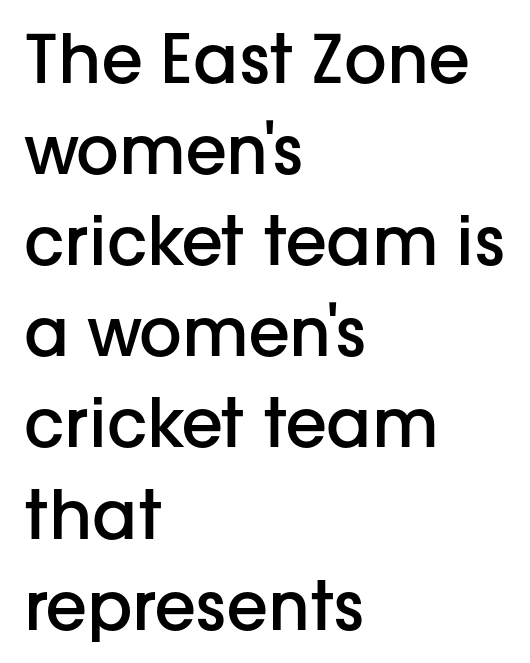
If you drew a ruler down the left edge, every line would touch it. The axis of the letterforms is exactly vertical. You can tell from the bare stems that sans-serif type was used. Students, observe: this is what conventionally led text looks like. The rendering keeps characters at their native spacing. The letters advance in unequal steps, a hallmark of proportional type.
